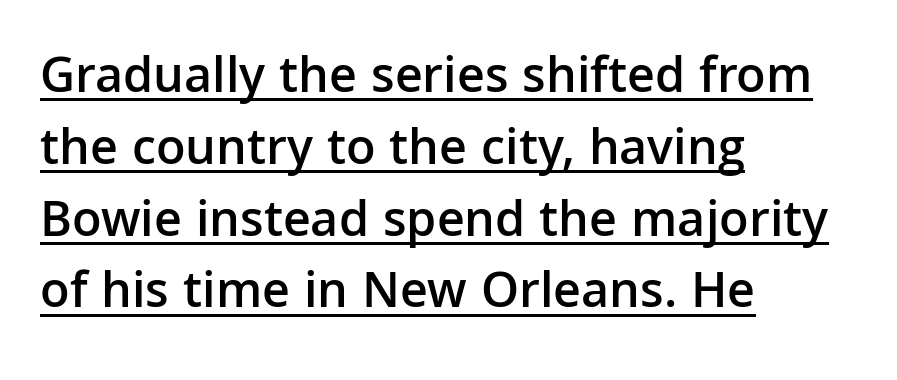
It's the straight-up-and-down kind of type. Does a line run under the words? Yes, clearly. A fair bit of extra ink — the face is semibold, not bold. Compared with typical body copy, the letter spacing here is the same. Regular leading. The typesetter chose a ragged-right arrangement here.
